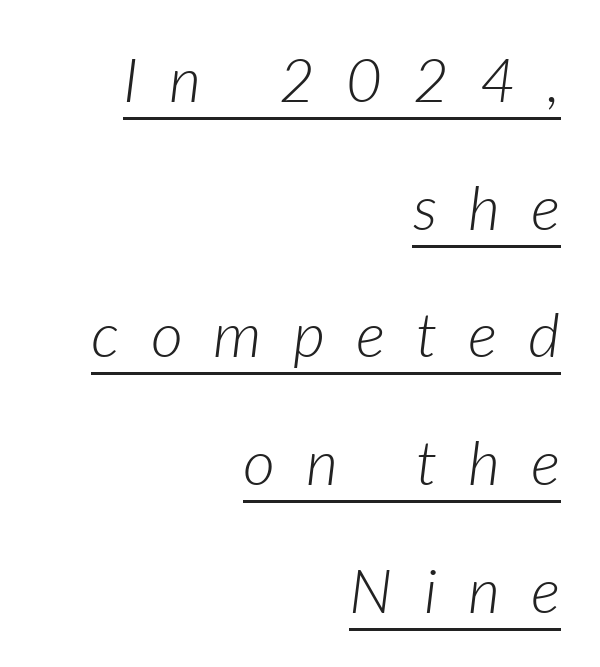
The image shows 62 px light type, italic (leaning right); set right-aligned, loose line spacing (2.06x), unusually wide letter spacing (+0.5 em), underlined; low stroke contrast and a medium x-height.
